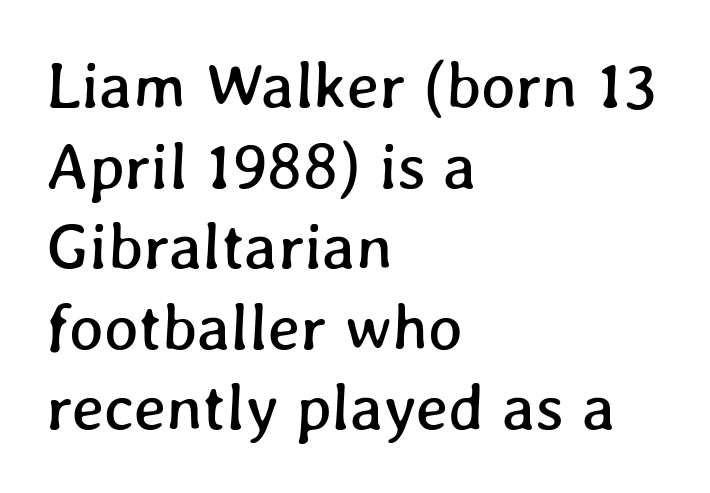
{"width": "normal", "stroke_contrast": "low", "x_height": "medium", "monospaced": "no", "underline": "no", "align": "left", "line_spacing_ratio": 1.24, "letter_spacing": "normal", "letter_spacing_em": 0.0, "glyph_px": 65}
